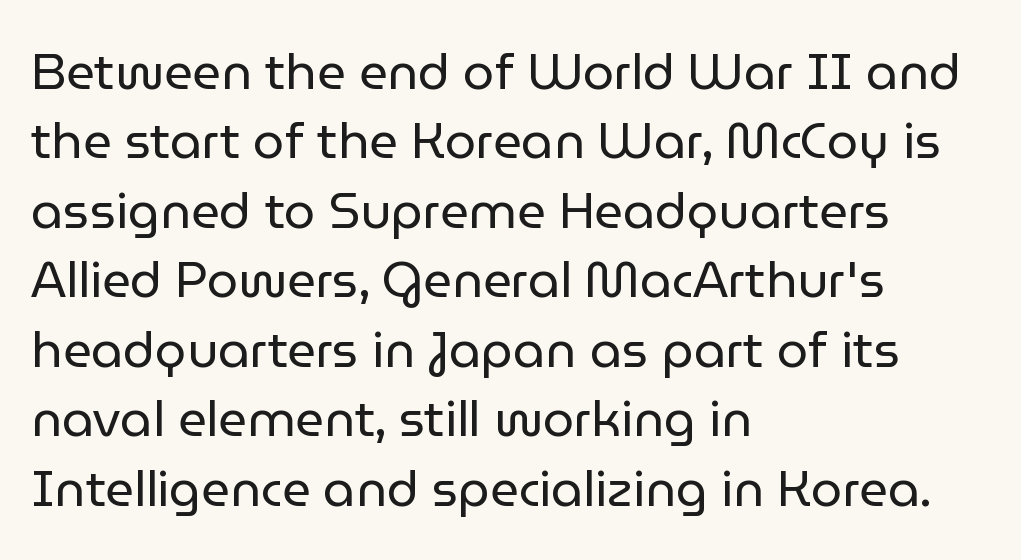
{"serif": "no", "italic": "no", "bold": "no", "weight": "regular", "width": "normal", "stroke_contrast": "low", "x_height": "medium", "monospaced": "no", "underline": "no", "align": "left", "line_spacing": "normal", "line_spacing_ratio": 1.39, "letter_spacing": "normal", "letter_spacing_em": 0.0, "glyph_px": 50}
